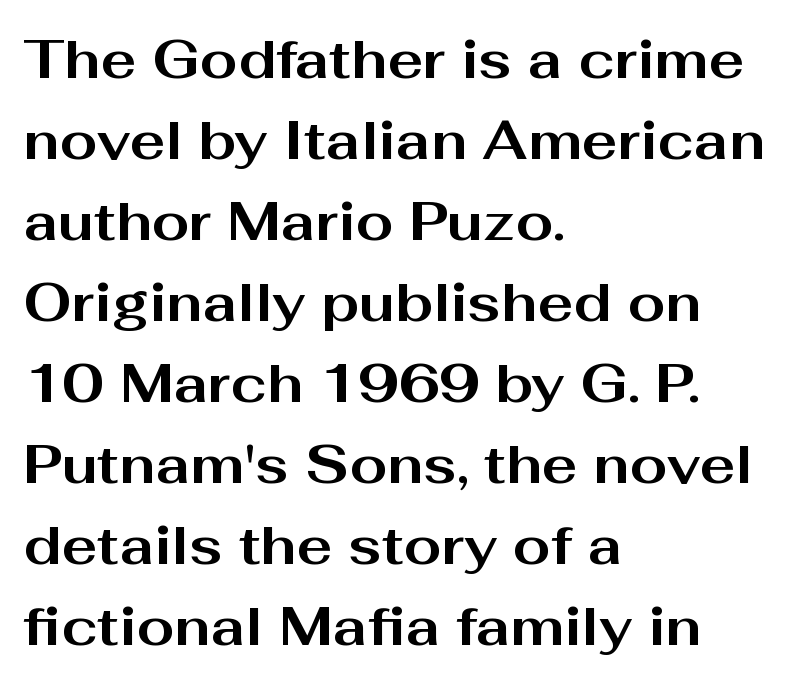
{"serif": "no", "italic": "no", "bold": "yes", "weight": "bold", "width": "wide", "stroke_contrast": "medium", "x_height": "medium", "monospaced": "no", "underline": "no", "align": "left", "line_spacing": "normal", "line_spacing_ratio": 1.5, "letter_spacing": "normal", "letter_spacing_em": 0.0, "glyph_px": 54}
